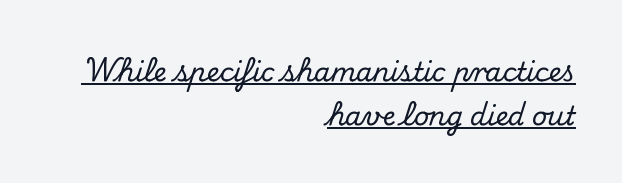
Decoration check: the copy is underlined. The letters sit at their default tracking, neither squeezed nor spread. Short and long lines alike share a common ending point at right.
